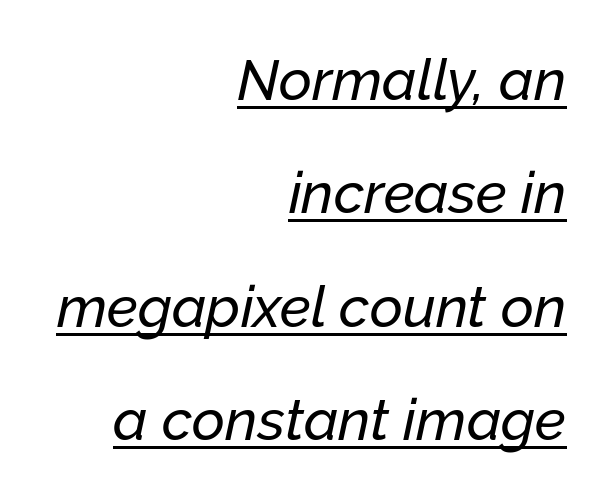
What decoration does the sample have? An underline. The letters are slanted; this is an italic face. You could not count columns in this text — the font is proportionally spaced. Is the block centered? No — it sits flush against the right margin.
